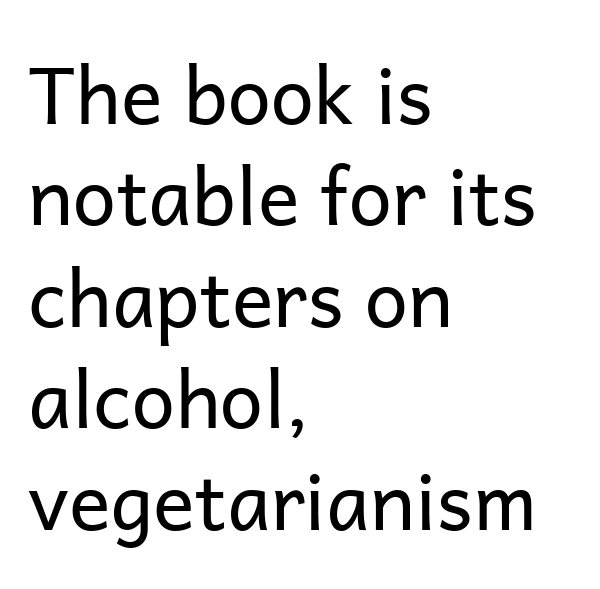
Q: Is the text bold? A: No.
Q: Is the text italic (slanted)? A: No, it is upright.
Q: Is the typeface a serif or a sans-serif typeface? A: Sans-serif.
Q: Is the text underlined? A: No.
Q: How is the paragraph aligned? A: Left-aligned.
Q: Is the spacing between letters normal or unusually wide? A: Normal.
Q: Is the spacing between lines tight, normal or loose? A: Normal.
Q: Width (condensed, normal, or wide)? A: Normal.
Q: Stroke contrast? A: Low.
Q: x-height? A: Medium.
Q: Monospaced? A: No.
